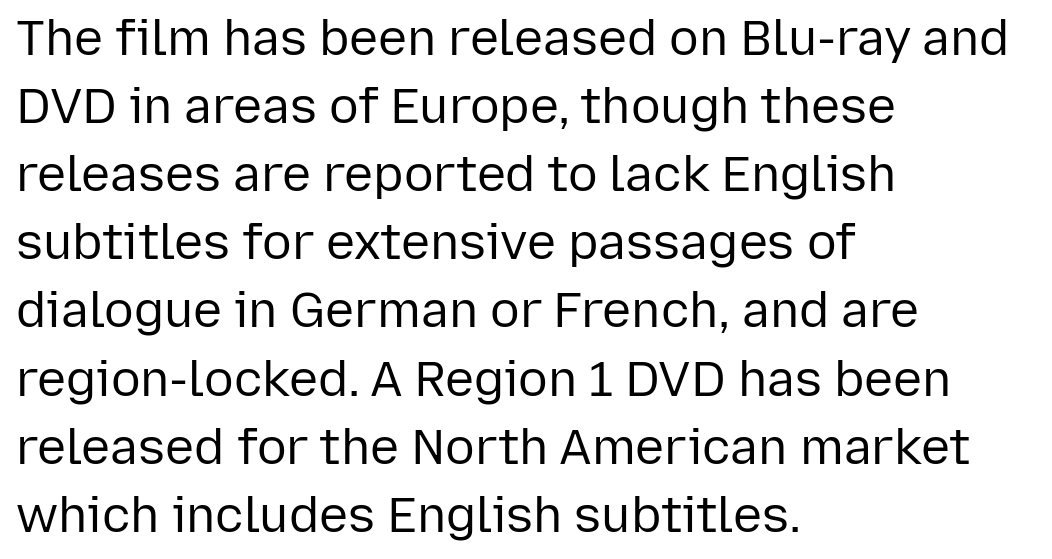
Line starts are locked; line ends wander. Words float on clear page, feet unadorned. Stroke thickness stays within the range of a standard reading face or lighter. Do the characters align in a grid? No, the font is proportional. The rendering uses a moderate line-height, typical for paragraphs.
